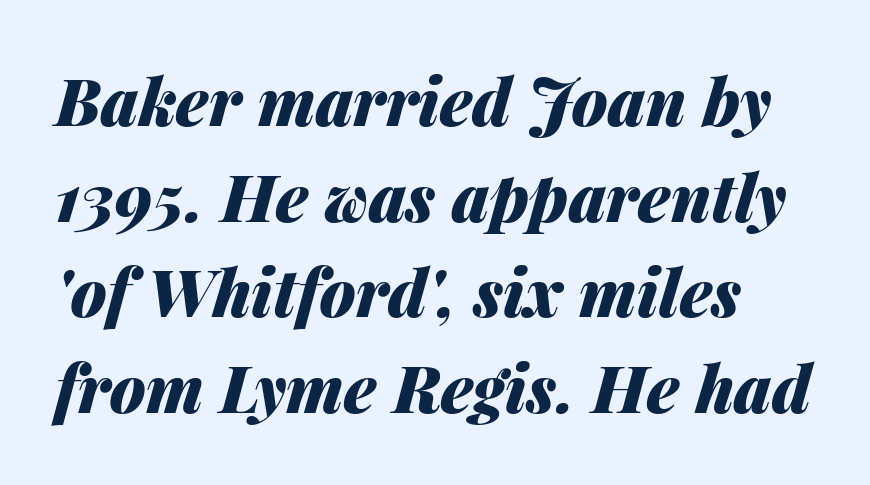
The image shows 65 px heavy type, italic (leaning right); set normal line spacing (1.47x), normal letter spacing, not underlined; medium stroke contrast and a medium x-height.
